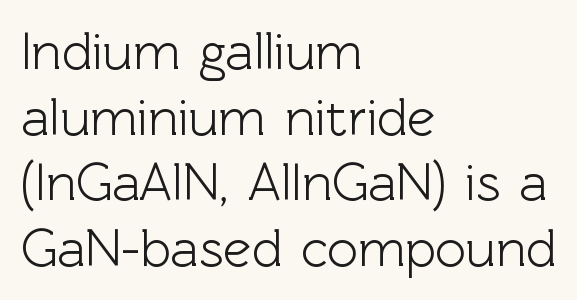
{"serif": "no", "italic": "no", "width": "normal", "x_height": "medium", "monospaced": "no", "underline": "no", "align": "left", "line_spacing_ratio": 1.24, "letter_spacing": "normal", "letter_spacing_em": 0.0, "glyph_px": 53}
